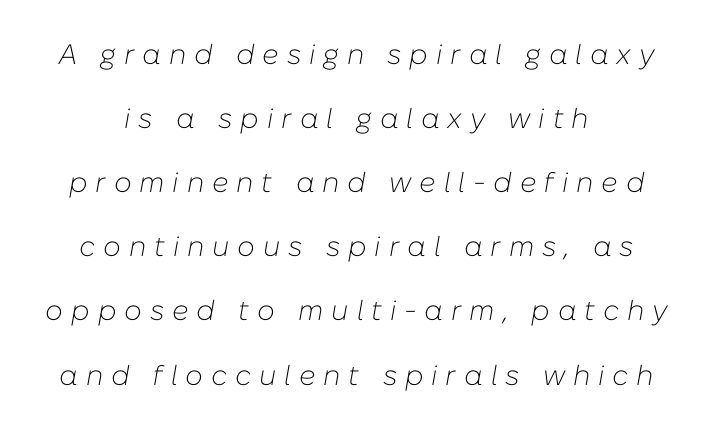
Q: Is the text bold? A: No.
Q: Is the text italic (slanted)? A: Yes, it leans right by about 10 degrees.
Q: Is the text underlined? A: No.
Q: How is the paragraph aligned? A: Centered.
Q: Is the spacing between letters normal or unusually wide? A: Unusually wide.
Q: Is the spacing between lines tight, normal or loose? A: Loose.
Q: Width (condensed, normal, or wide)? A: Normal.
Q: Stroke contrast? A: Low.
Q: x-height? A: Medium.
Q: Monospaced? A: No.
